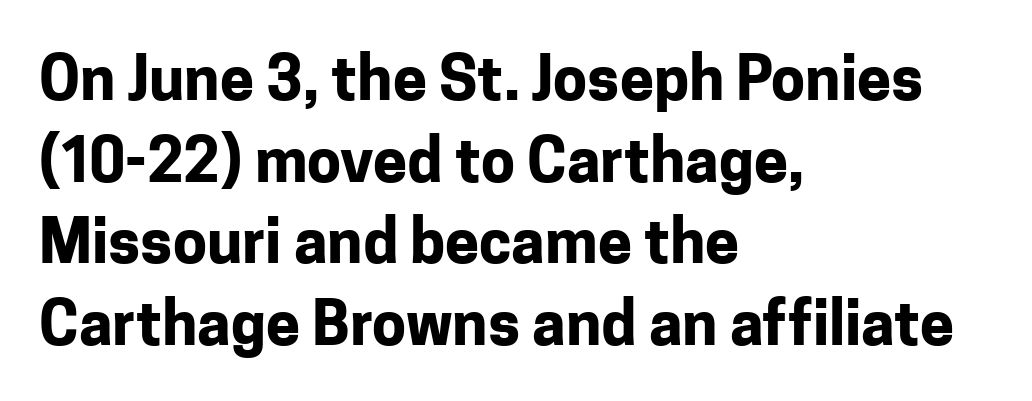
{"serif": "no", "italic": "no", "bold": "yes", "weight": "bold", "width": "normal", "stroke_contrast": "low", "x_height": "medium", "monospaced": "no", "underline": "no", "align": "left", "line_spacing": "normal", "line_spacing_ratio": 1.34, "letter_spacing": "normal", "letter_spacing_em": 0.0, "glyph_px": 61}
